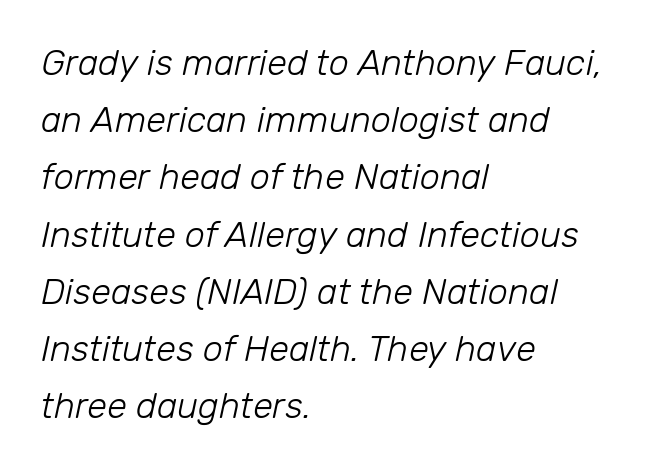
Q: Is the text bold? A: No.
Q: Is the text italic (slanted)? A: Yes, it leans right by about 12 degrees.
Q: Is the text underlined? A: No.
Q: How is the paragraph aligned? A: Left-aligned.
Q: Is the spacing between letters normal or unusually wide? A: Normal.
Q: Is the spacing between lines tight, normal or loose? A: Normal.
Q: Width (condensed, normal, or wide)? A: Normal.
Q: Stroke contrast? A: Low.
Q: x-height? A: Medium.
Q: Monospaced? A: No.
